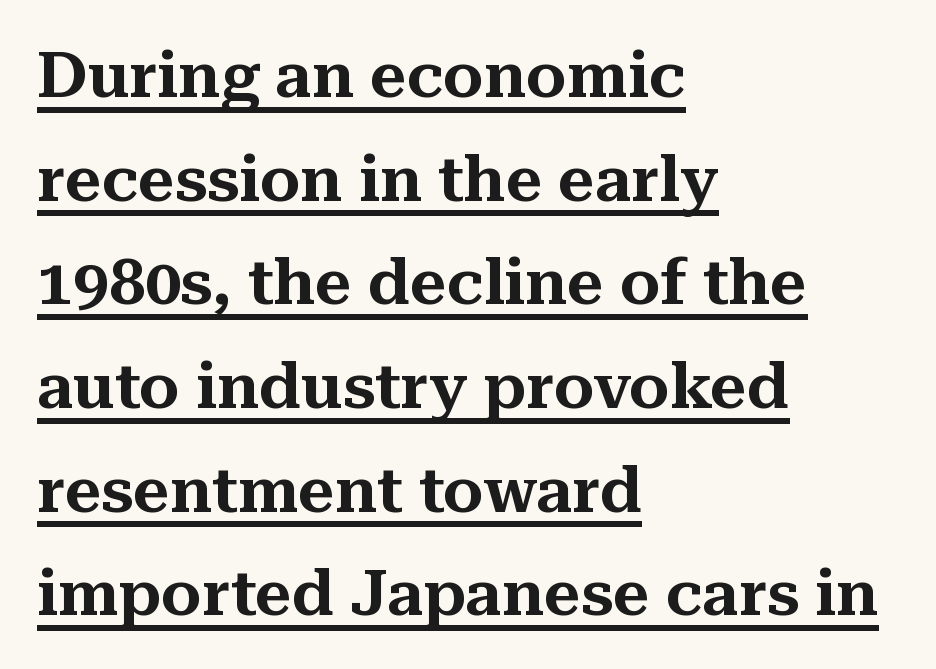
Is the block centered? No — it sits flush against the left margin. Are there feet on the stems? There are — it's a serif. Nothing unusual about the tracking: characters are spaced as the font intends. What's the leading like? Ordinary, nothing unusual. Each letter keeps its own natural width here, so spacing adapts to shape.
